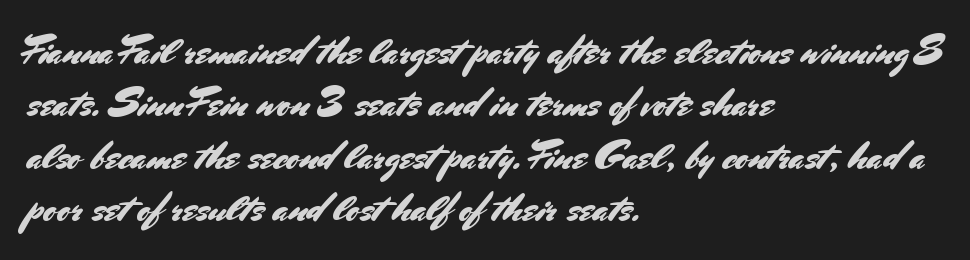
The paragraph has a hard left edge and a soft right edge. Honestly, the letter spacing is just normal — you wouldn't notice it. Quick note: interline space is typical. Serif or sans? Sans — the stroke terminals are bare. The strip under each line holds only bare page.
